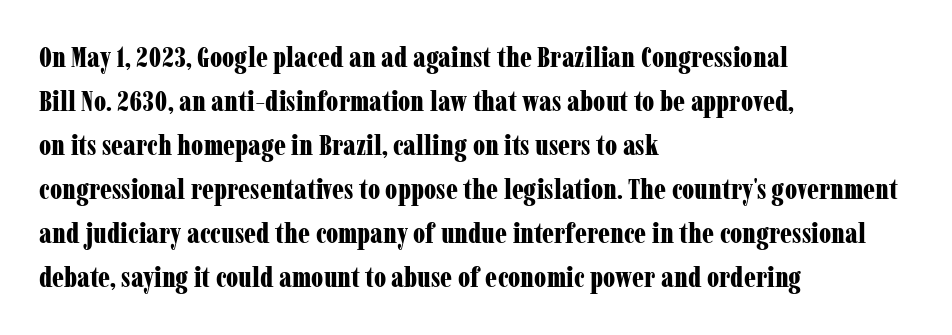
Q: Is the text bold? A: Yes.
Q: Is the text italic (slanted)? A: No, it is upright.
Q: Is the typeface a serif or a sans-serif typeface? A: Serif.
Q: Is the text underlined? A: No.
Q: How is the paragraph aligned? A: Left-aligned.
Q: Is the spacing between letters normal or unusually wide? A: Normal.
Q: Is the spacing between lines tight, normal or loose? A: Normal.
Q: Width (condensed, normal, or wide)? A: Condensed.
Q: Stroke contrast? A: Low.
Q: x-height? A: Medium.
Q: Monospaced? A: No.
